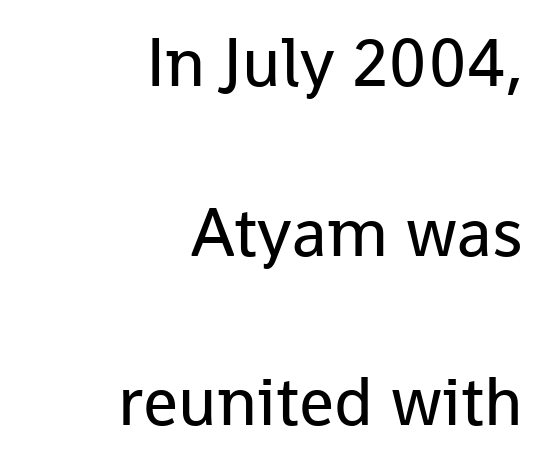
{"serif": "no", "italic": "no", "bold": "no", "weight": "regular", "width": "normal", "stroke_contrast": "low", "x_height": "medium", "monospaced": "no", "underline": "no", "align": "right", "line_spacing": "loose", "line_spacing_ratio": 2.46, "letter_spacing": "normal", "letter_spacing_em": 0.0, "glyph_px": 69}
